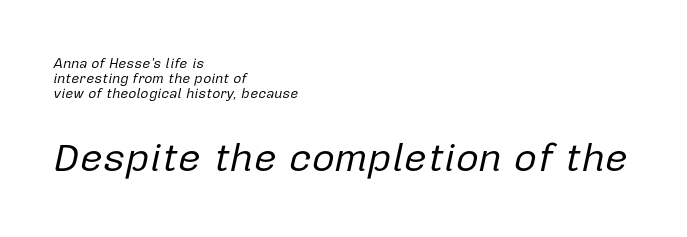
The letters are slanted; this is an italic face. The rendering uses natural spacing where letterforms have individual widths. Each stroke keeps to a modest, everyday thickness or less. The composition opens small and finishes big. Horizontal bands of white between lines are thin slivers. Each line starts at the same left margin while the right side varies.
